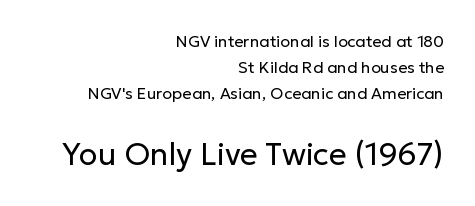
{"serif": "no", "italic": "no", "bold": "no", "weight": "regular", "width": "normal", "stroke_contrast": "low", "x_height": "medium", "monospaced": "no", "underline": "no", "align": "right", "line_spacing": "normal", "line_spacing_ratio": 1.63, "letter_spacing": "normal", "letter_spacing_em": 0.0, "larger_block": "second", "size_ratio": 1.94, "glyph_px": 31}
